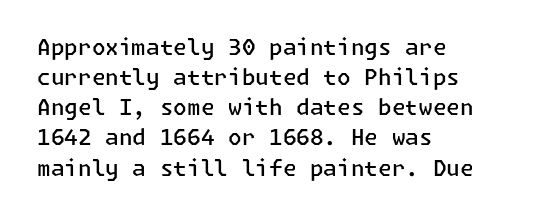
{"italic": "no", "bold": "semi", "underline": "no", "align": "left", "line_spacing": "normal", "line_spacing_ratio": 1.37, "letter_spacing": "normal", "letter_spacing_em": 0.0, "glyph_px": 22}
